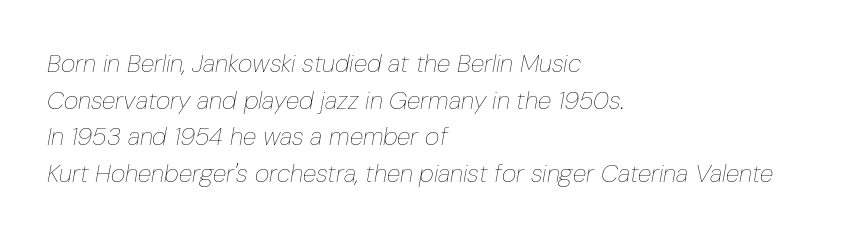
{"italic": "yes", "lean": "right", "slant_degrees": 10, "bold": "no", "underline": "no", "align": "left", "line_spacing": "normal", "line_spacing_ratio": 1.47, "letter_spacing": "normal", "letter_spacing_em": 0.0, "glyph_px": 25}
